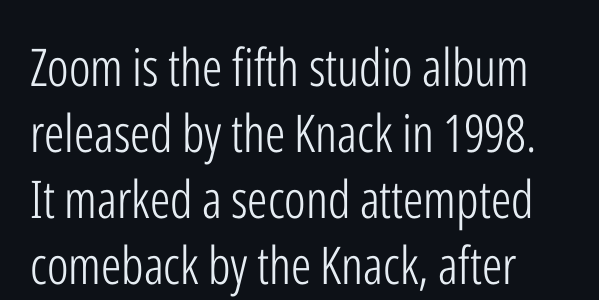
Regular leading. These lines keep a tight, regular rhythm from letter to letter. The letters stand straight up with perfectly vertical stems. The type family on display is of the sans-serif kind. The baseline area is clear.
